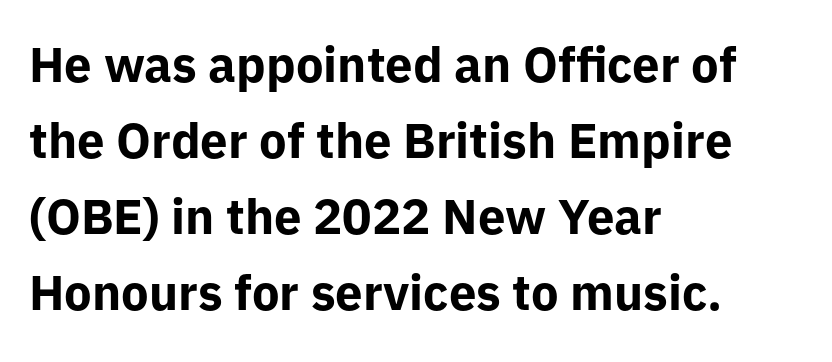
The image shows 49 px bold sans-serif type, upright; set left-aligned, normal line spacing (1.55x), normal letter spacing, not underlined; low stroke contrast and a medium x-height.
